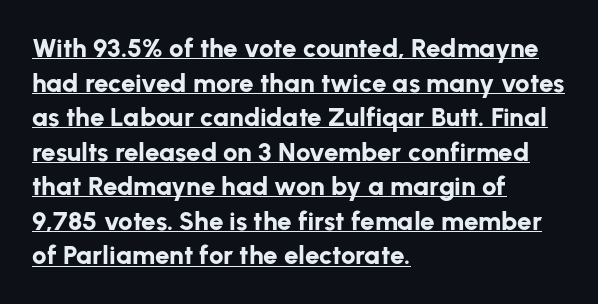
{"italic": "no", "bold": "yes", "underline": "yes", "align": "left", "line_spacing": "normal", "line_spacing_ratio": 1.33, "letter_spacing": "normal", "letter_spacing_em": 0.0, "glyph_px": 26}
